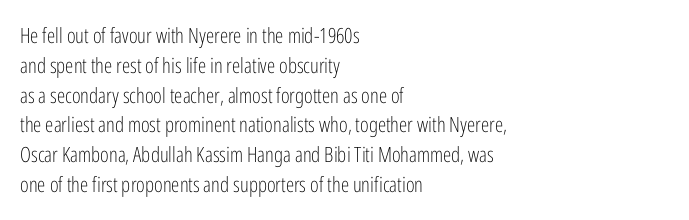
The image shows 21 px text type, upright; set left-aligned, normal line spacing (1.42x), normal letter spacing, not underlined.
